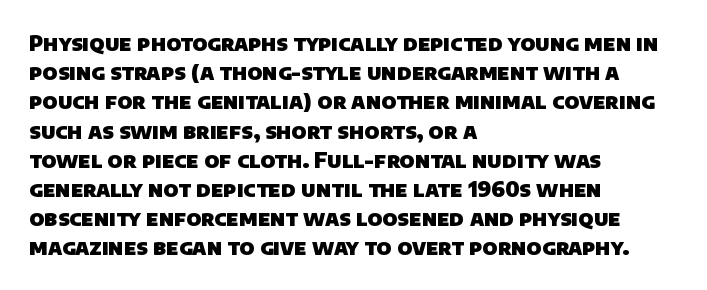
Q: Is the text bold? A: Yes.
Q: Is the text underlined? A: No.
Q: How is the paragraph aligned? A: Left-aligned.
Q: Is the spacing between letters normal or unusually wide? A: Normal.
Q: Is the spacing between lines tight, normal or loose? A: Normal.
